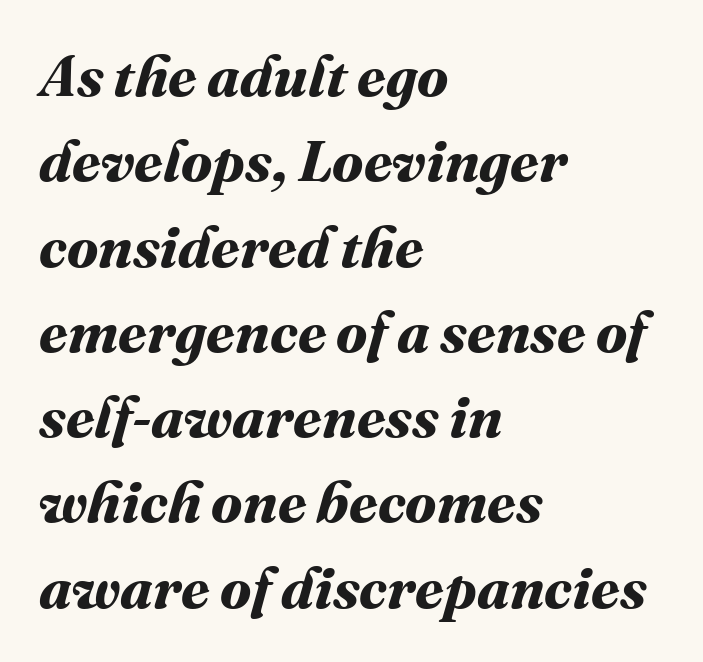
{"bold": "yes", "weight": "bold", "width": "normal", "stroke_contrast": "medium", "x_height": "medium", "monospaced": "no", "underline": "no", "align": "left", "line_spacing": "normal", "line_spacing_ratio": 1.47, "letter_spacing": "normal", "letter_spacing_em": 0.0, "glyph_px": 58}
